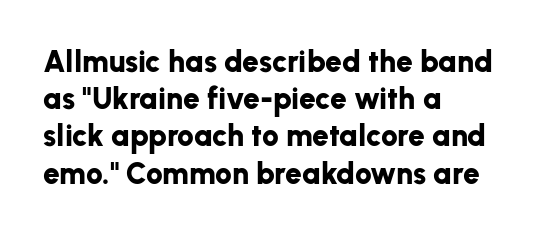
The image shows 30 px bold sans-serif type, upright; set left-aligned, line spacing 1.24x, normal letter spacing, not underlined; low stroke contrast and a medium x-height.
